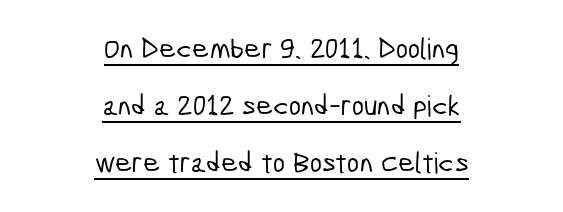
The image shows 29 px condensed sans-serif type; set centered, loose line spacing (1.96x), normal letter spacing, underlined; low stroke contrast and a medium x-height.
